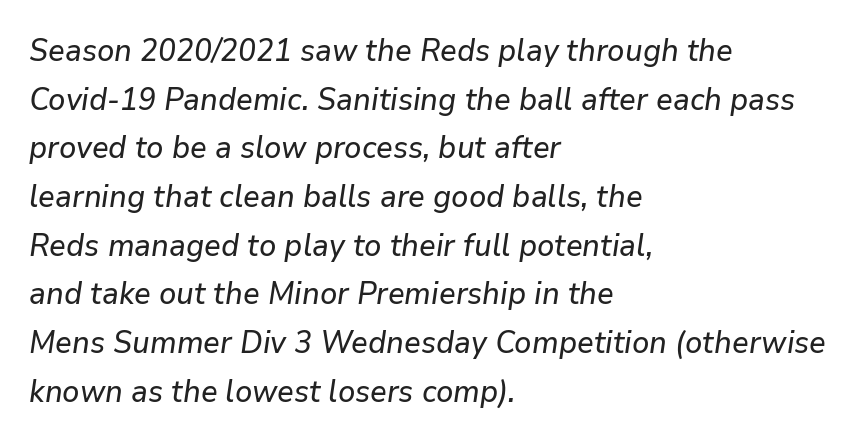
The image shows 31 px text type, italic (leaning right); set left-aligned, normal line spacing (1.57x), normal letter spacing, not underlined; low stroke contrast and a medium x-height.
